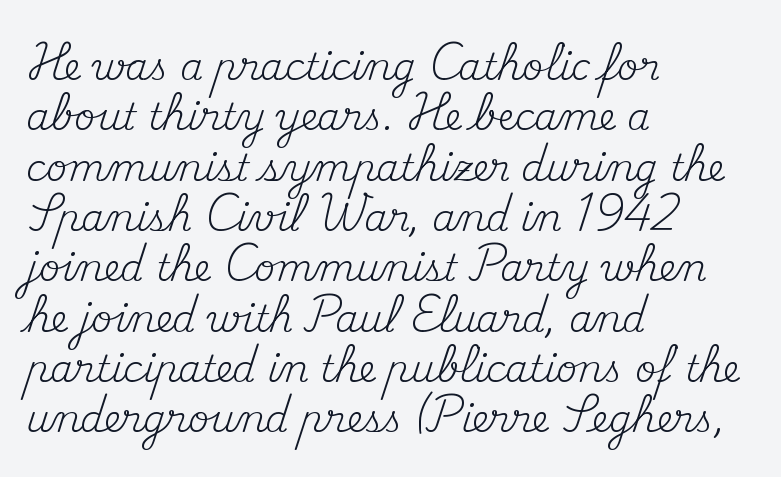
The image shows 37 px regular-weight serif type; set left-aligned, normal line spacing (1.36x), normal letter spacing, not underlined; medium stroke contrast and a small x-height.
